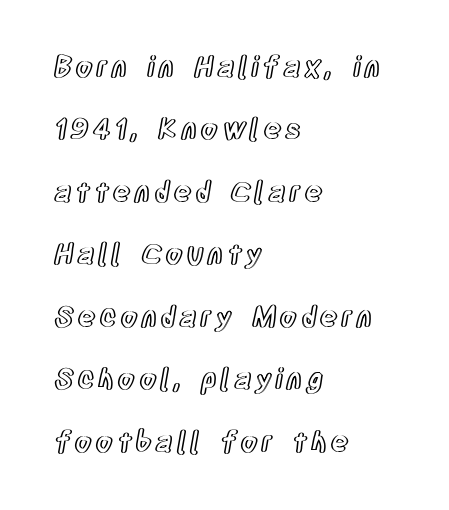
The setting favours the left margin, as ordinary paragraphs usually do. Interline gaps are noticeably wide in this sample. No word sits above an underline. Character widths vary here, with narrow letters taking less room than wide ones.
